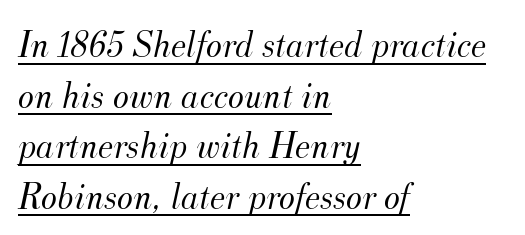
Quick note: interline space is typical. Heft: none added — not bold. The rendering uses natural spacing where letterforms have individual widths. One-word summary of the alignment: left. The face used here is seriffed, in the tradition of book romans. A typesetter would mark this as italic.
